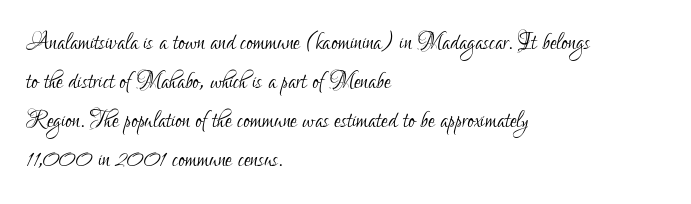
Q: Is the text bold? A: No.
Q: Is the text italic (slanted)? A: Yes.
Q: Is the typeface a serif or a sans-serif typeface? A: Sans-serif.
Q: Is the text underlined? A: No.
Q: How is the paragraph aligned? A: Left-aligned.
Q: Is the spacing between letters normal or unusually wide? A: Normal.
Q: Is the spacing between lines tight, normal or loose? A: Normal.
Q: Width (condensed, normal, or wide)? A: Condensed.
Q: Stroke contrast? A: Low.
Q: x-height? A: Small.
Q: Monospaced? A: No.
